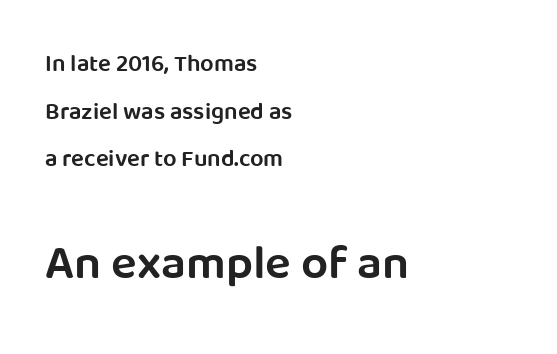
This sample trades compactness for vertical openness between lines. Each line starts at the same left margin while the right side varies. Caption: semibold face, moderately heavy strokes. The words here are not underlined. Words appear dense and cohesive because spacing is normal. This sample has the flowing, uneven cadence of proportional lettering.
